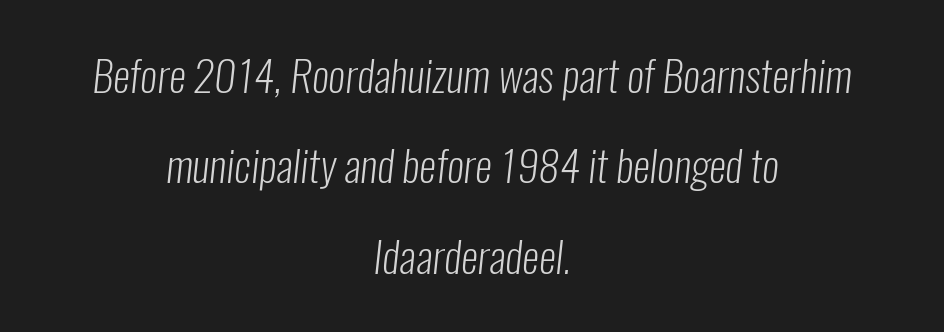
Q: Is the text bold? A: No.
Q: Is the typeface a serif or a sans-serif typeface? A: Sans-serif.
Q: Is the text underlined? A: No.
Q: How is the paragraph aligned? A: Centered.
Q: Is the spacing between letters normal or unusually wide? A: Normal.
Q: Is the spacing between lines tight, normal or loose? A: Loose.
Q: Width (condensed, normal, or wide)? A: Condensed.
Q: Stroke contrast? A: Low.
Q: x-height? A: Medium.
Q: Monospaced? A: No.
